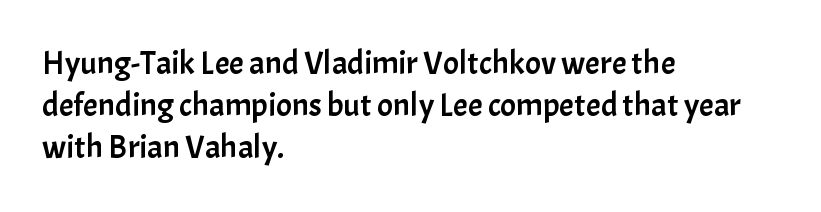
Successive baselines arrive at the customary interval. Nothing unusual about the tracking: characters are spaced as the font intends. The rendering anchors every line to the left-hand side. Does the type have serifs? No, each stem ends abruptly. You can tell it's not italic because the verticals are truly vertical. Lines of text with bare space underneath.
